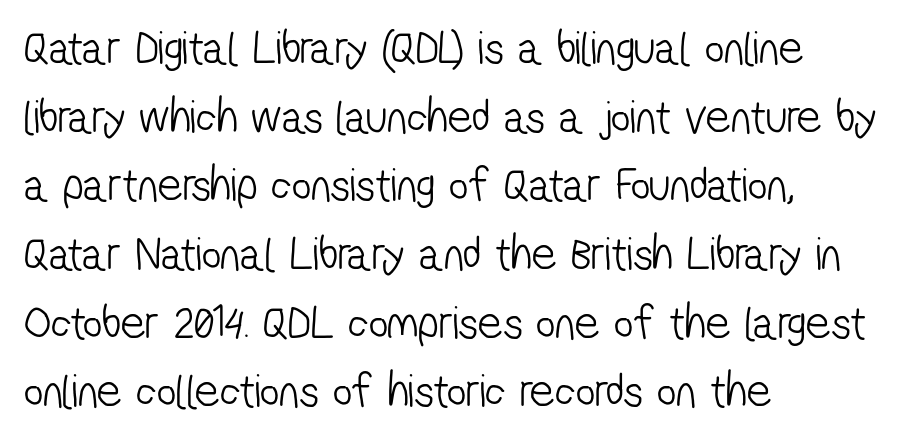
The image shows 48 px light, condensed sans-serif type; set left-aligned, normal line spacing (1.43x), normal letter spacing, not underlined; low stroke contrast and a medium x-height.
